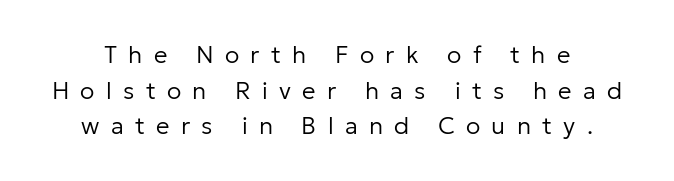
{"italic": "no", "bold": "no", "underline": "no", "line_spacing": "normal", "line_spacing_ratio": 1.48, "letter_spacing": "wide", "letter_spacing_em": 0.47, "glyph_px": 24}
